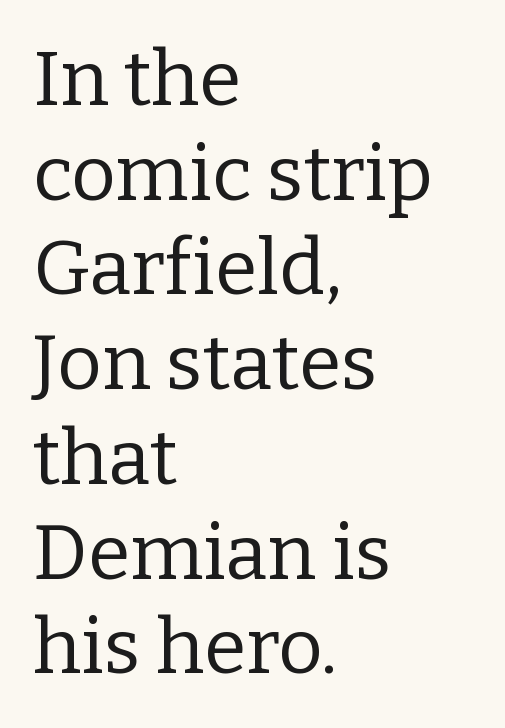
This sample is left-justified, so line endings fall wherever the words run out. Students, note that the glyphs here touch the page at normal intervals. Rendered with straight, roman letterforms. Each letter's strokes conclude with small projecting serifs.
